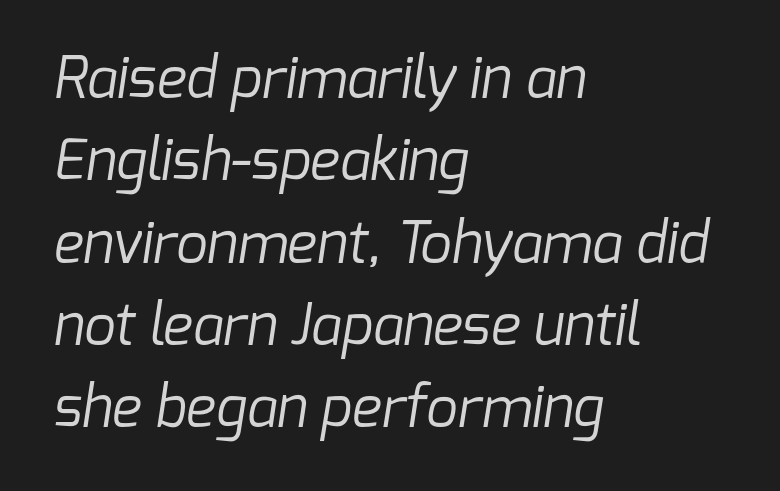
Q: Is the text bold? A: No.
Q: Is the typeface a serif or a sans-serif typeface? A: Sans-serif.
Q: Is the text underlined? A: No.
Q: How is the paragraph aligned? A: Left-aligned.
Q: Is the spacing between letters normal or unusually wide? A: Normal.
Q: Is the spacing between lines tight, normal or loose? A: Normal.
Q: Width (condensed, normal, or wide)? A: Normal.
Q: Stroke contrast? A: Low.
Q: x-height? A: Medium.
Q: Monospaced? A: No.
